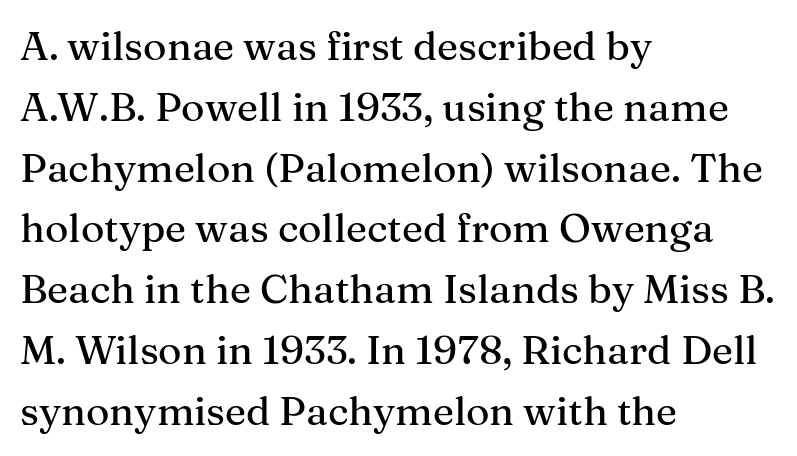
{"serif": "yes", "italic": "no", "width": "normal", "stroke_contrast": "medium", "x_height": "medium", "monospaced": "no", "underline": "no", "align": "left", "line_spacing": "normal", "line_spacing_ratio": 1.52, "letter_spacing": "normal", "letter_spacing_em": 0.0, "glyph_px": 40}
